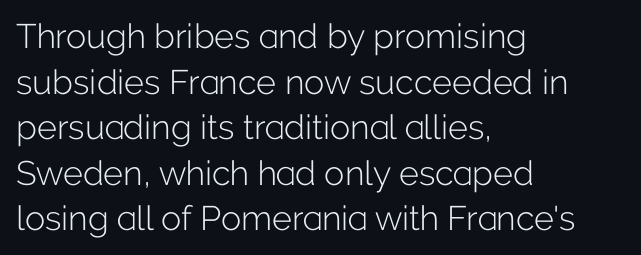
There is no visible air inserted between adjacent glyphs. Think of a printed novel: that variable character pitch is what you see here. Successive baselines arrive at the customary interval. This is sans-serif lettering, the kind often seen on screens and signage.
